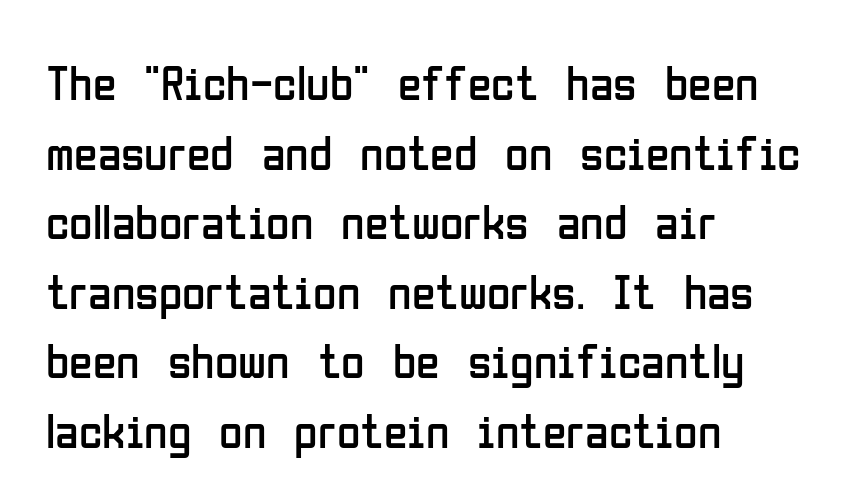
{"serif": "no", "italic": "no", "bold": "no", "weight": "regular", "width": "condensed", "stroke_contrast": "low", "x_height": "medium", "monospaced": "no", "underline": "no", "align": "left", "line_spacing": "normal", "line_spacing_ratio": 1.45, "letter_spacing": "normal", "letter_spacing_em": 0.0, "glyph_px": 48}
